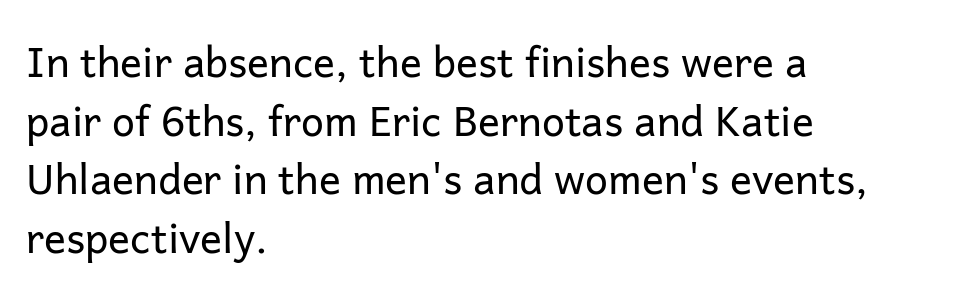
Q: Is the text bold? A: No.
Q: Is the text italic (slanted)? A: No, it is upright.
Q: Is the typeface a serif or a sans-serif typeface? A: Sans-serif.
Q: Is the text underlined? A: No.
Q: How is the paragraph aligned? A: Left-aligned.
Q: Is the spacing between letters normal or unusually wide? A: Normal.
Q: Is the spacing between lines tight, normal or loose? A: Normal.
Q: Width (condensed, normal, or wide)? A: Normal.
Q: Stroke contrast? A: Low.
Q: x-height? A: Medium.
Q: Monospaced? A: No.
